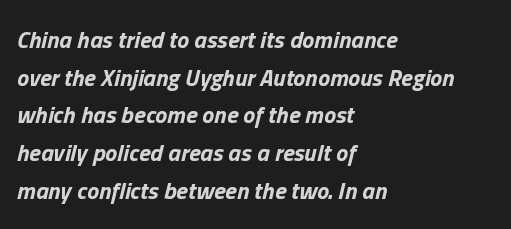
Spacing between characters is what you'd get straight out of the box. Typesetter's note: full bold, strokes at maximum text heaviness. Quick note: italic. Evenly set lines give the paragraph a standard silhouette. Unmarked baselines from the first word to the last. Every row of glyphs begins at an identical x-position on the left.
